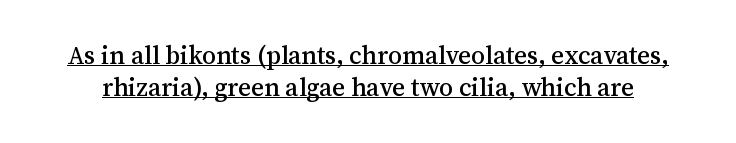
The image shows 25 px text type, upright; set normal line spacing (1.28x), normal letter spacing, underlined.
